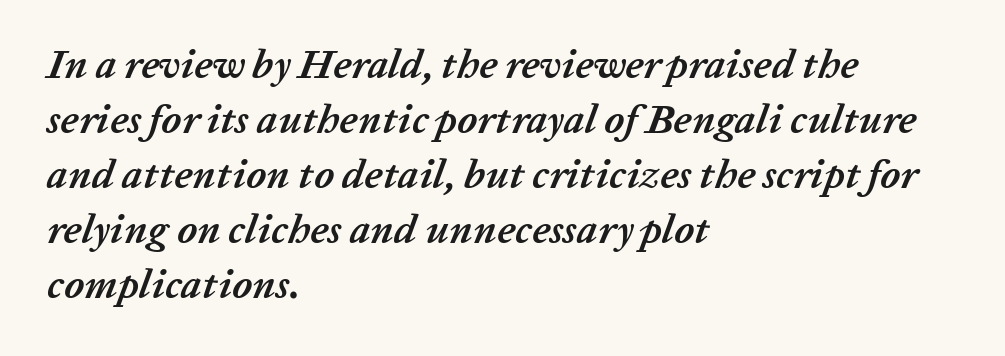
{"italic": "yes", "lean": "right", "slant_degrees": 20, "bold": "yes", "weight": "semibold", "width": "normal", "stroke_contrast": "low", "x_height": "medium", "monospaced": "no", "underline": "no", "align": "left", "line_spacing": "normal", "line_spacing_ratio": 1.34, "letter_spacing": "normal", "letter_spacing_em": 0.0, "glyph_px": 41}
